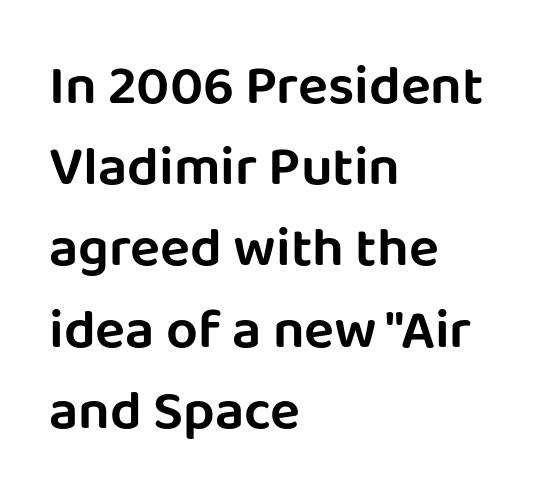
The image shows 56 px sans-serif type, upright; set left-aligned, normal line spacing (1.45x), normal letter spacing, not underlined; low stroke contrast and a large x-height.
